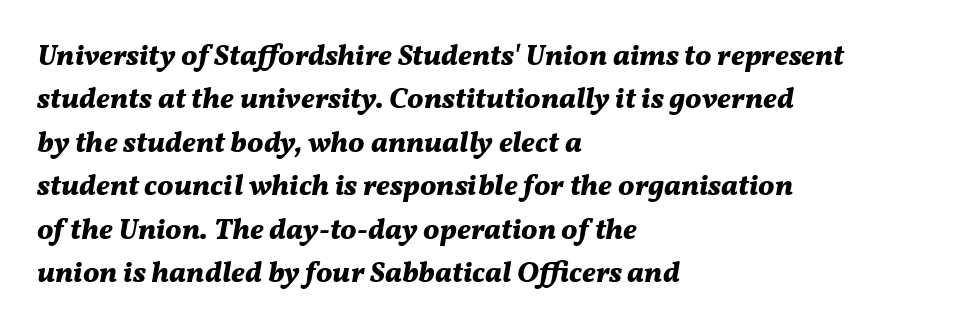
{"italic": "yes", "lean": "right", "slant_degrees": 11, "bold": "yes", "weight": "bold", "width": "normal", "stroke_contrast": "medium", "x_height": "medium", "monospaced": "no", "underline": "no", "align": "left", "line_spacing": "normal", "line_spacing_ratio": 1.5, "letter_spacing": "normal", "letter_spacing_em": 0.0, "glyph_px": 29}
